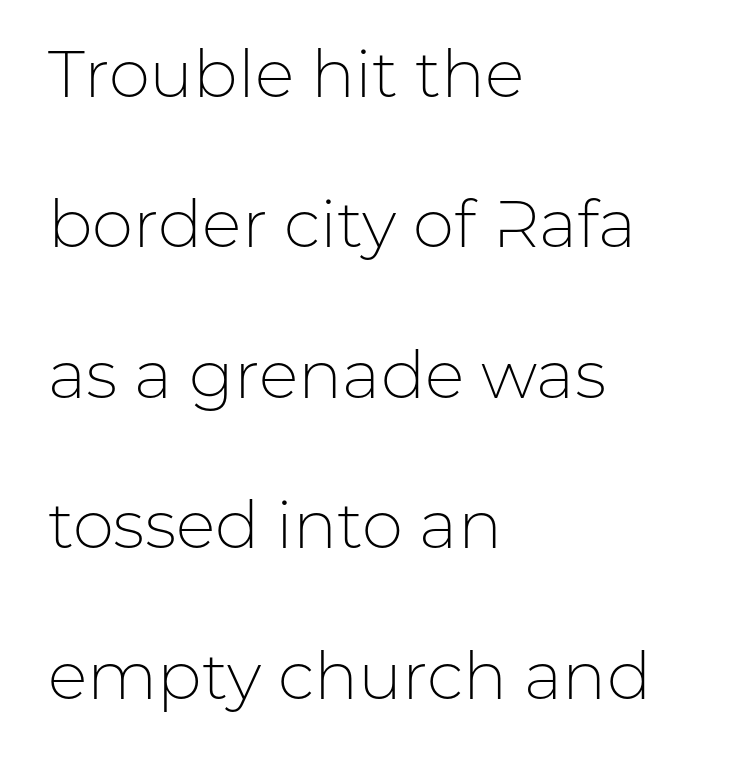
{"serif": "no", "italic": "no", "bold": "no", "weight": "light", "width": "normal", "stroke_contrast": "low", "x_height": "medium", "monospaced": "no", "underline": "no", "align": "left", "line_spacing": "loose", "line_spacing_ratio": 2.28, "letter_spacing": "normal", "letter_spacing_em": 0.0, "glyph_px": 66}
